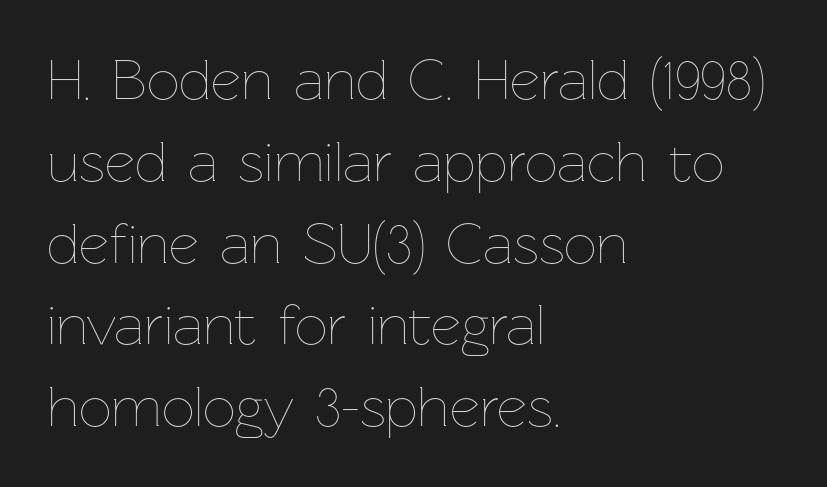
A typesetter would call this leading conventional body-copy spacing. The strokes are not fattened; the text isn't bold. The setting favours the left margin, as ordinary paragraphs usually do. These lines are rendered in a variable-pitch font. The lettering holds an erect, upright posture throughout. You could call the tracking neutral — neither tight nor loose.
